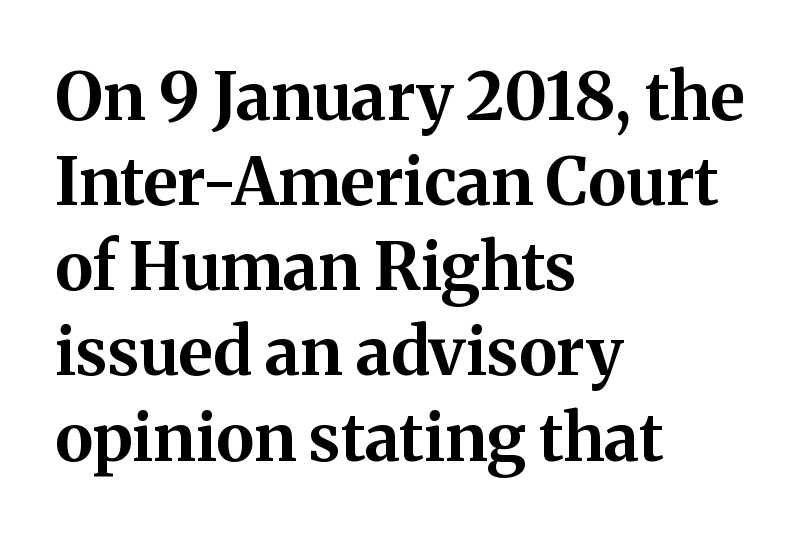
Q: Is the text bold? A: Yes.
Q: Is the text italic (slanted)? A: No, it is upright.
Q: Is the typeface a serif or a sans-serif typeface? A: Serif.
Q: Is the text underlined? A: No.
Q: How is the paragraph aligned? A: Left-aligned.
Q: Is the spacing between letters normal or unusually wide? A: Normal.
Q: Is the spacing between lines tight, normal or loose? A: Normal.
Q: Width (condensed, normal, or wide)? A: Normal.
Q: Stroke contrast? A: Medium.
Q: x-height? A: Medium.
Q: Monospaced? A: No.
